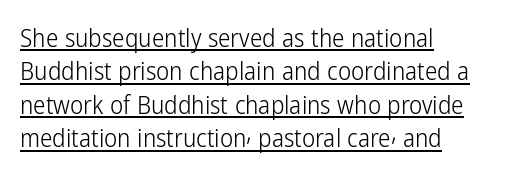
{"italic": "no", "bold": "no", "underline": "yes", "align": "left", "line_spacing": "normal", "line_spacing_ratio": 1.34, "letter_spacing": "normal", "letter_spacing_em": 0.0, "glyph_px": 25}
